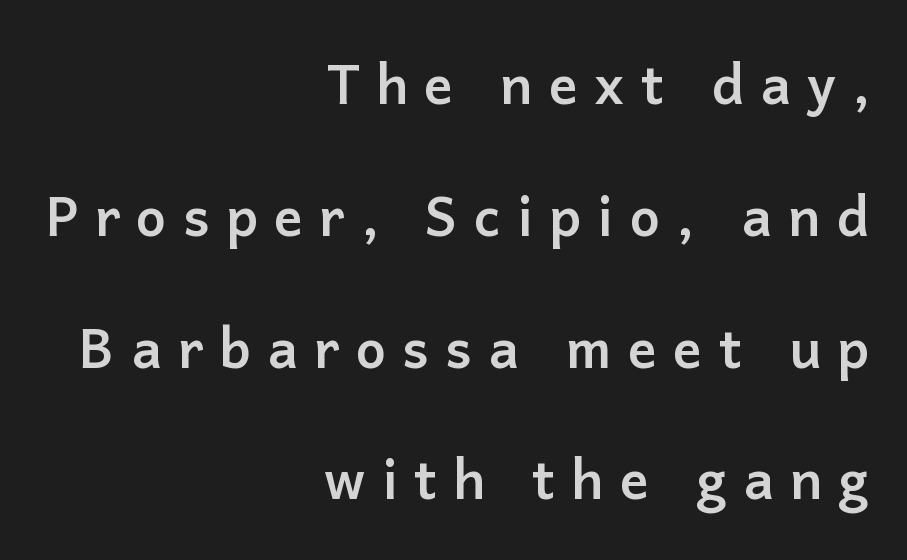
The lettering stays uniformly vertical, giving the passage a roman look. Examine the stroke ends and you'll find no serifs. Line ends are locked; line starts wander. You could fit nearly another row in the gap between these rows. The passage shown is typed in a proportional face where columns would drift. How heavy is the stroke? Heavy — this is a bold.
